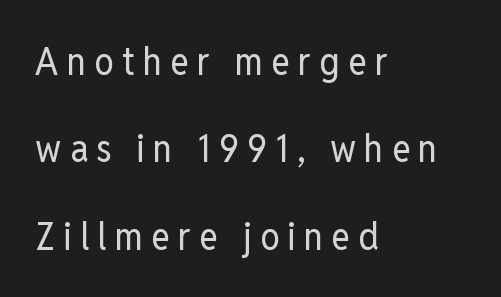
The image shows 39 px regular-weight, condensed sans-serif type, upright; set left-aligned, loose line spacing (2.24x), unusually wide letter spacing (+0.21 em), not underlined; low stroke contrast and a medium x-height.
